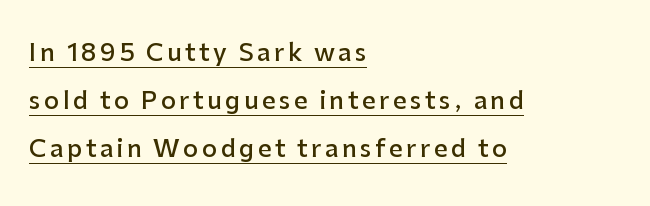
Q: Is the text bold? A: Semi-bold.
Q: Is the text italic (slanted)? A: No, it is upright.
Q: Is the text underlined? A: Yes.
Q: How is the paragraph aligned? A: Left-aligned.
Q: Is the spacing between lines tight, normal or loose? A: Loose.
